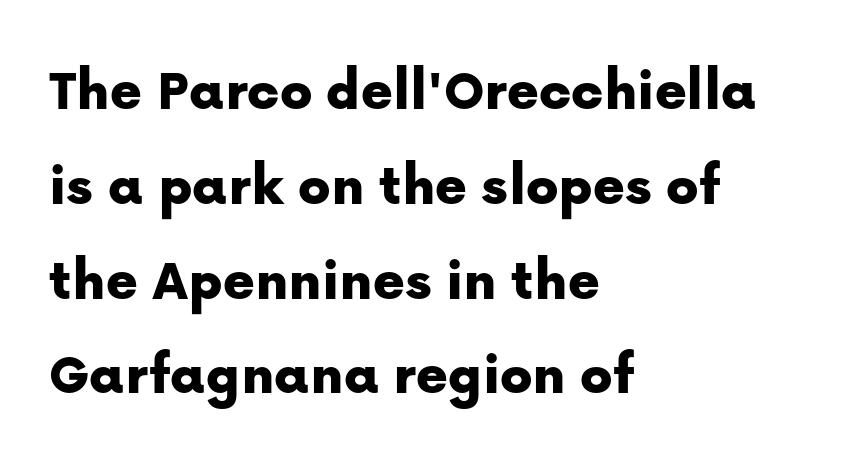
A normal amount of white space separates one row of letters from the next. Plain, unruled lines of type. The letters carry no serifs — their stems end cleanly without finishing strokes. The letters stand upright; this is a roman face.
